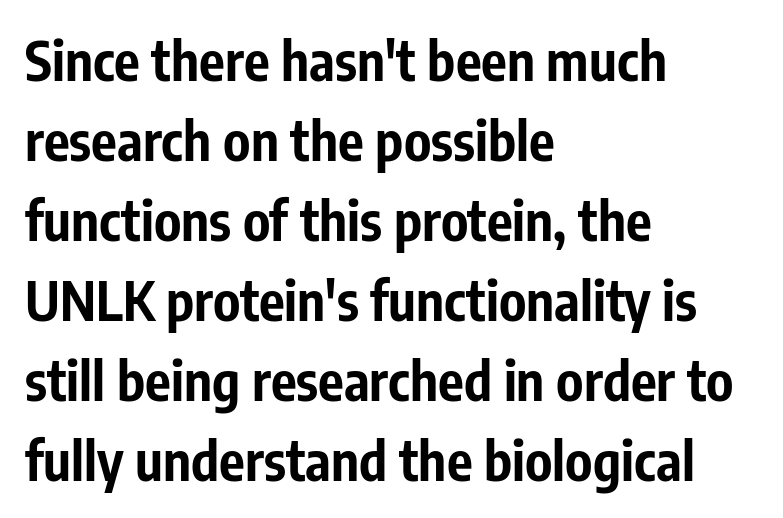
I'd describe the lettering as bold — thick and assertive. The gaps between neighbouring characters are ordinary and unremarkable. Nobody drew a line under any word here. Unlike a traditional serif, this face leaves its strokes unadorned. This sample uses an upright cut, with every glyph sitting square on the baseline. You could not count columns in this text — the font is proportionally spaced.
